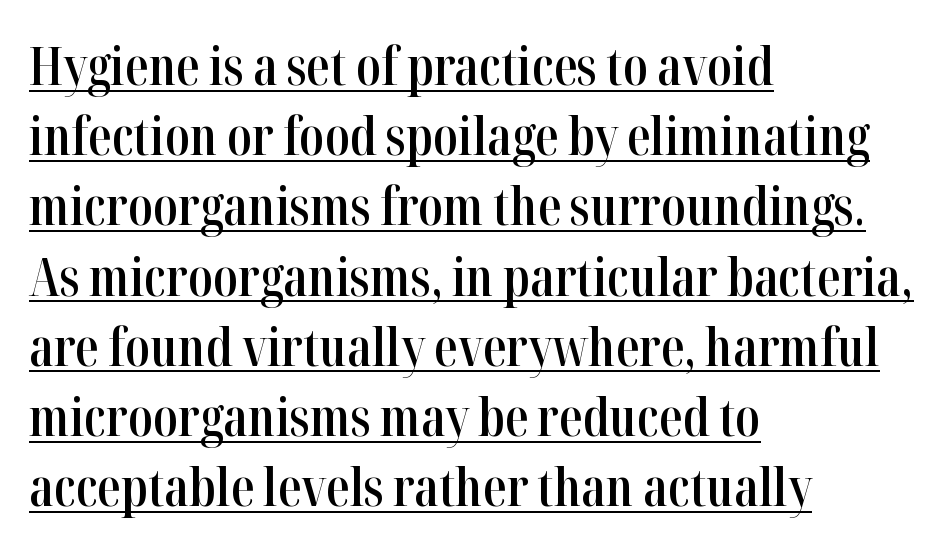
Q: Is the text bold? A: Semi-bold.
Q: Is the text italic (slanted)? A: No, it is upright.
Q: Is the typeface a serif or a sans-serif typeface? A: Serif.
Q: Is the text underlined? A: Yes.
Q: How is the paragraph aligned? A: Left-aligned.
Q: Is the spacing between letters normal or unusually wide? A: Normal.
Q: Is the spacing between lines tight, normal or loose? A: Normal.
Q: Width (condensed, normal, or wide)? A: Condensed.
Q: Stroke contrast? A: High.
Q: x-height? A: Medium.
Q: Monospaced? A: No.
